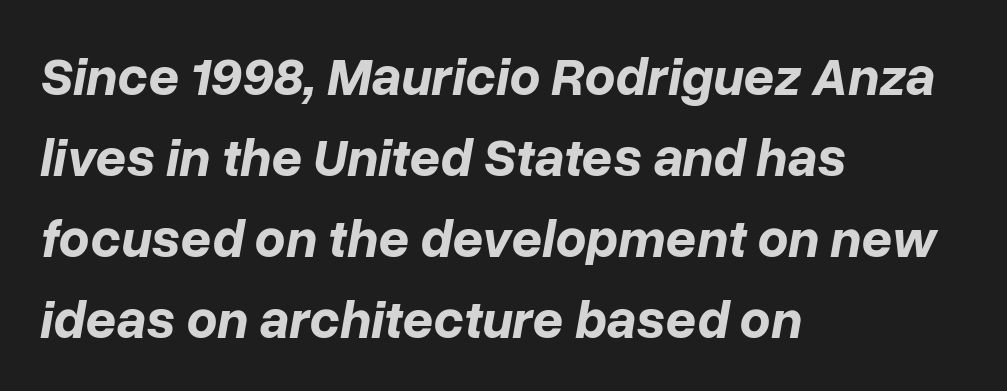
Q: Is the text bold? A: Yes.
Q: Is the text italic (slanted)? A: Yes, it leans right by about 10 degrees.
Q: Is the text underlined? A: No.
Q: How is the paragraph aligned? A: Left-aligned.
Q: Is the spacing between letters normal or unusually wide? A: Normal.
Q: Is the spacing between lines tight, normal or loose? A: Normal.
Q: Width (condensed, normal, or wide)? A: Normal.
Q: Stroke contrast? A: Low.
Q: x-height? A: Medium.
Q: Monospaced? A: No.
